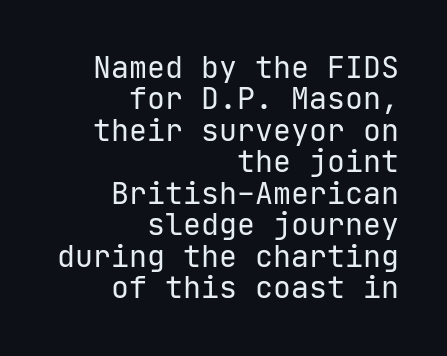
The image shows 30 px regular-weight sans-serif type, upright, monospaced; set right-aligned, tight line spacing (1.05x), normal letter spacing, not underlined; low stroke contrast and a medium x-height.
